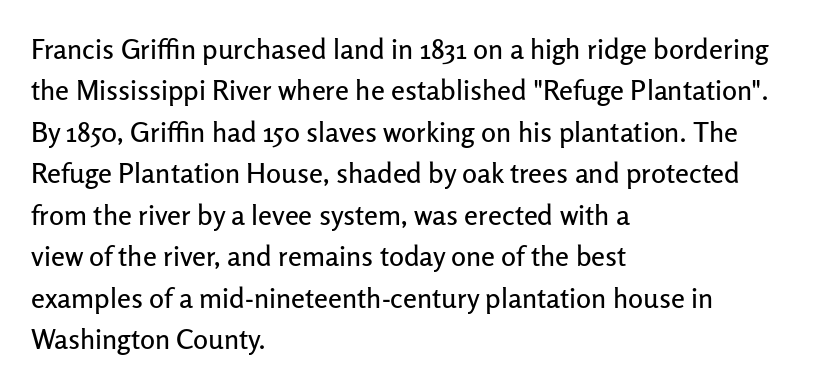
The image shows 28 px sans-serif type, upright; set left-aligned, normal line spacing (1.48x), normal letter spacing, not underlined; low stroke contrast and a medium x-height.
